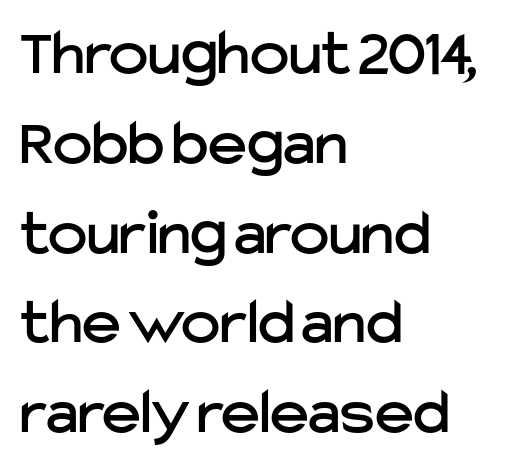
Looks like regular typesetting: each glyph gets only the width it needs. Tracking here is standard; glyphs follow each other at the usual distance. Line spacing here is normal. Note: no serifs on the glyphs.
